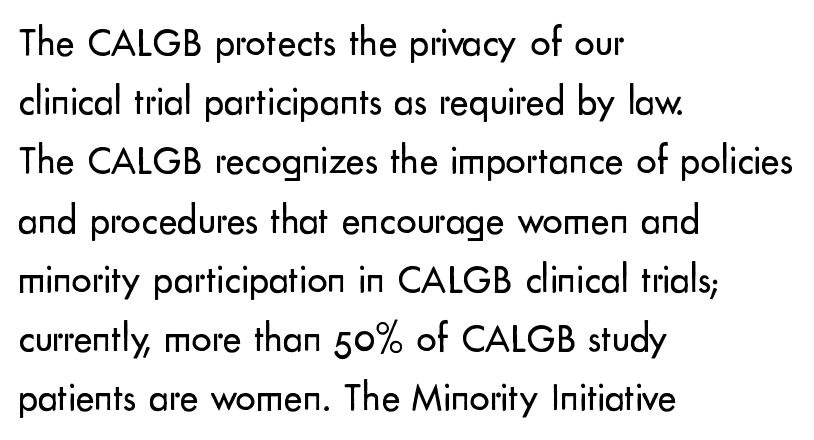
{"serif": "no", "italic": "no", "bold": "no", "weight": "regular", "width": "normal", "stroke_contrast": "low", "x_height": "small", "monospaced": "no", "underline": "no", "align": "left", "line_spacing": "normal", "line_spacing_ratio": 1.48, "letter_spacing": "normal", "letter_spacing_em": 0.0, "glyph_px": 40}
